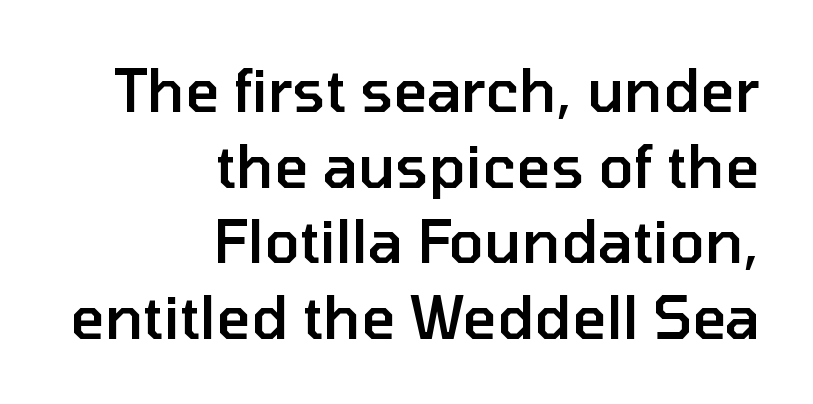
The image shows 59 px semibold sans-serif type, upright; set right-aligned, normal line spacing (1.28x), normal letter spacing, not underlined; low stroke contrast and a medium x-height.
